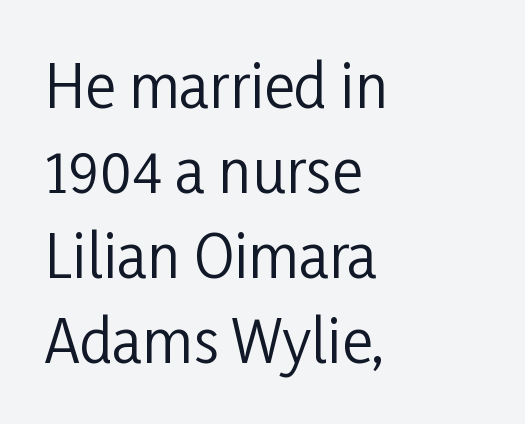
The image shows 59 px regular-weight, condensed sans-serif type, upright; set left-aligned, normal line spacing (1.44x), normal letter spacing, not underlined; low stroke contrast and a medium x-height.
